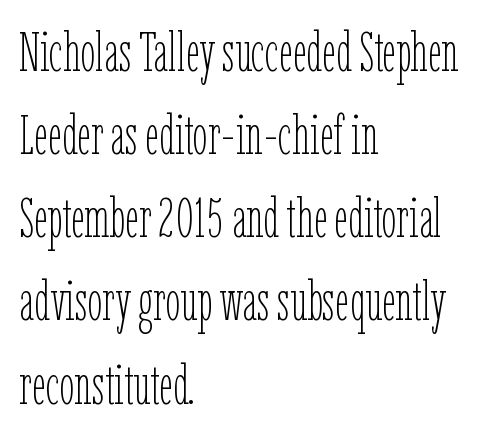
A quiet, ordinary-to-light weight characterises the typeface. Proportional: the letters do not fall into vertical columns. A typesetter would call this leading conventional body-copy spacing. The compositor pushed each line to the left boundary.
